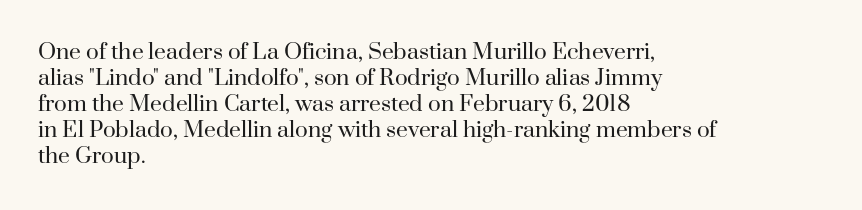
Q: Is the text bold? A: No.
Q: Is the text italic (slanted)? A: No, it is upright.
Q: Is the text underlined? A: No.
Q: How is the paragraph aligned? A: Left-aligned.
Q: Is the spacing between letters normal or unusually wide? A: Normal.
